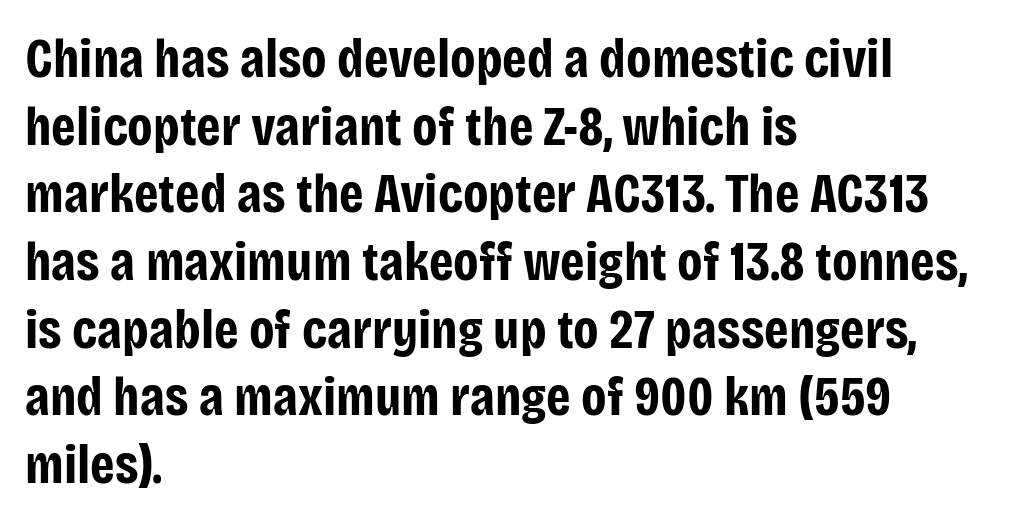
{"serif": "no", "italic": "no", "bold": "yes", "weight": "bold", "width": "condensed", "stroke_contrast": "low", "x_height": "large", "monospaced": "no", "underline": "no", "align": "left", "line_spacing_ratio": 1.23, "letter_spacing": "normal", "letter_spacing_em": 0.0, "glyph_px": 55}
